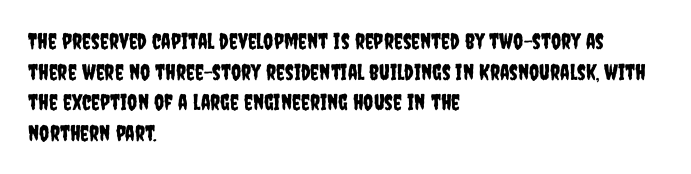
The image shows 22 px text type, upright; set left-aligned, normal line spacing (1.39x), normal letter spacing, not underlined.
